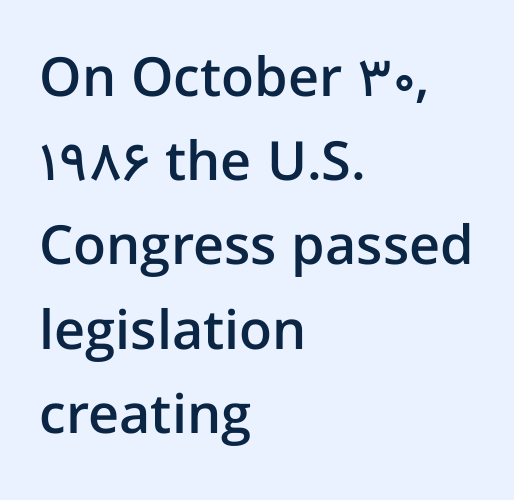
Q: Is the text bold? A: Semi-bold.
Q: Is the text italic (slanted)? A: No, it is upright.
Q: Is the typeface a serif or a sans-serif typeface? A: Sans-serif.
Q: Is the text underlined? A: No.
Q: How is the paragraph aligned? A: Left-aligned.
Q: Is the spacing between letters normal or unusually wide? A: Normal.
Q: Is the spacing between lines tight, normal or loose? A: Normal.
Q: Width (condensed, normal, or wide)? A: Normal.
Q: Stroke contrast? A: Low.
Q: x-height? A: Medium.
Q: Monospaced? A: No.
